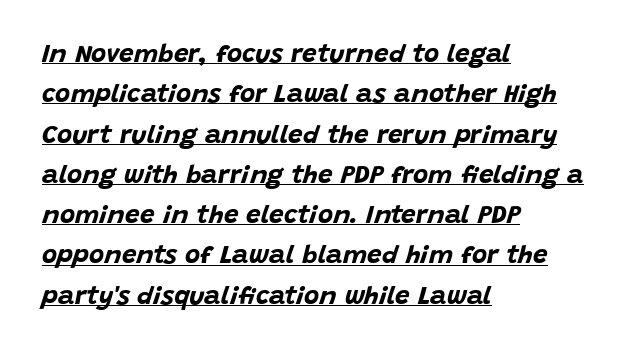
The image shows 26 px bold type, italic (leaning right); set left-aligned, normal line spacing (1.55x), normal letter spacing, underlined.
